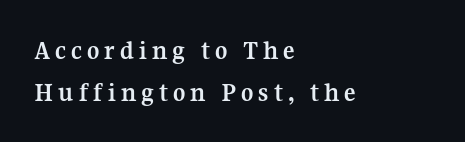
{"italic": "no", "bold": "yes", "underline": "no", "align": "left", "line_spacing": "normal", "line_spacing_ratio": 1.54, "glyph_px": 27}
